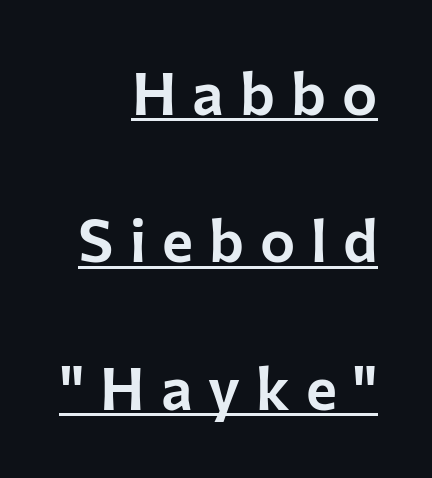
Which margin do the lines hug? The right one — the left edge is uneven. In terms of letterform style, serifs are entirely absent. Is there much room between lines? Yes — plenty of vertical air separates them. Do the characters align in a grid? No, the font is proportional.
